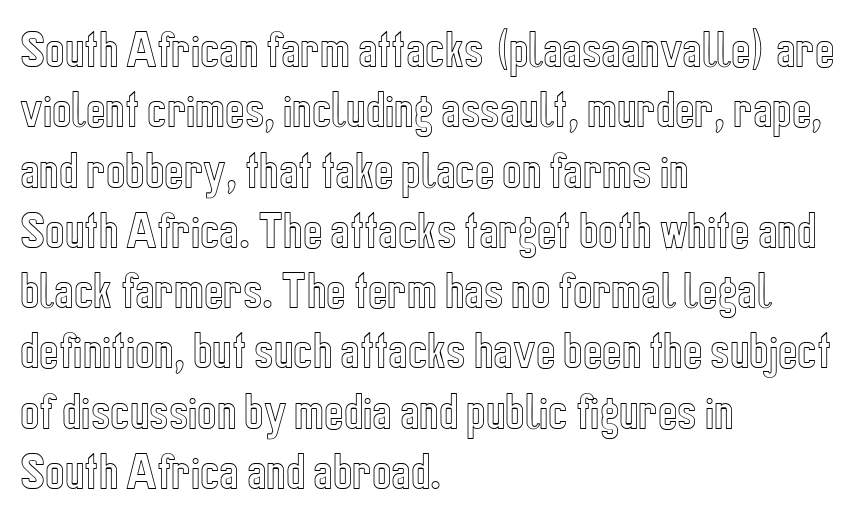
{"italic": "no", "width": "condensed", "x_height": "medium", "monospaced": "no", "underline": "no", "align": "left", "line_spacing": "normal", "line_spacing_ratio": 1.47, "letter_spacing": "normal", "letter_spacing_em": 0.0, "glyph_px": 41}
